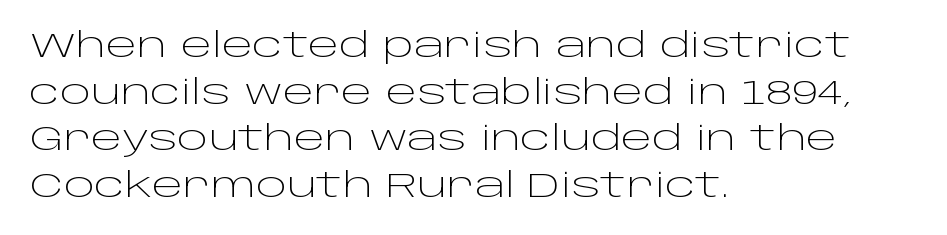
Ascenders rise straight up at ninety degrees. The passage shown is not underscored anywhere. No letter is thick-stroked: the sample isn't bold. The passage shown stacks its lines at a standard gap. All the whitespace from short lines collects on the right. Observe the absence of serifs on each vertical stroke in this sample.
